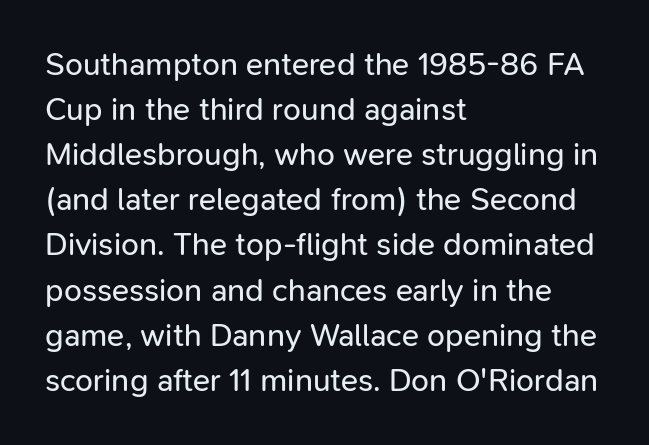
{"serif": "no", "italic": "no", "bold": "no", "weight": "regular", "width": "normal", "stroke_contrast": "low", "x_height": "medium", "monospaced": "no", "underline": "no", "align": "left", "line_spacing": "normal", "line_spacing_ratio": 1.41, "letter_spacing": "normal", "letter_spacing_em": 0.0, "glyph_px": 32}
